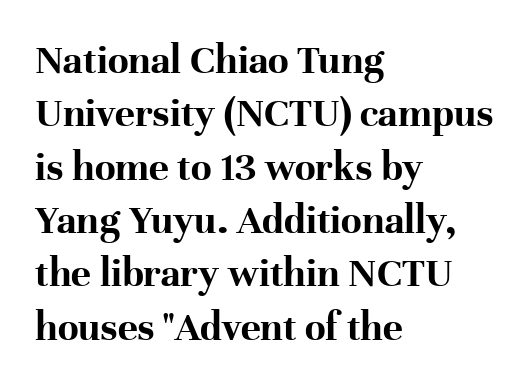
Note: serifs present on the glyphs. Letters rest on an invisible, unmarked baseline. The horizontal fit of the characters is conventional and even. Regular leading.
